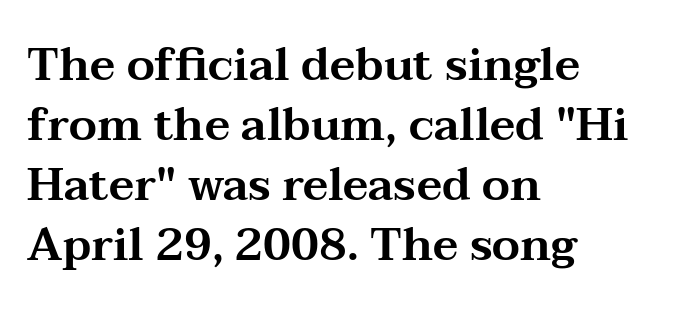
Anything drawn beneath the words? Only blank space. To sum up the face: it has serifs. Where is the straight margin? On the left. If you drew a line through each stem, it would be perfectly vertical.
